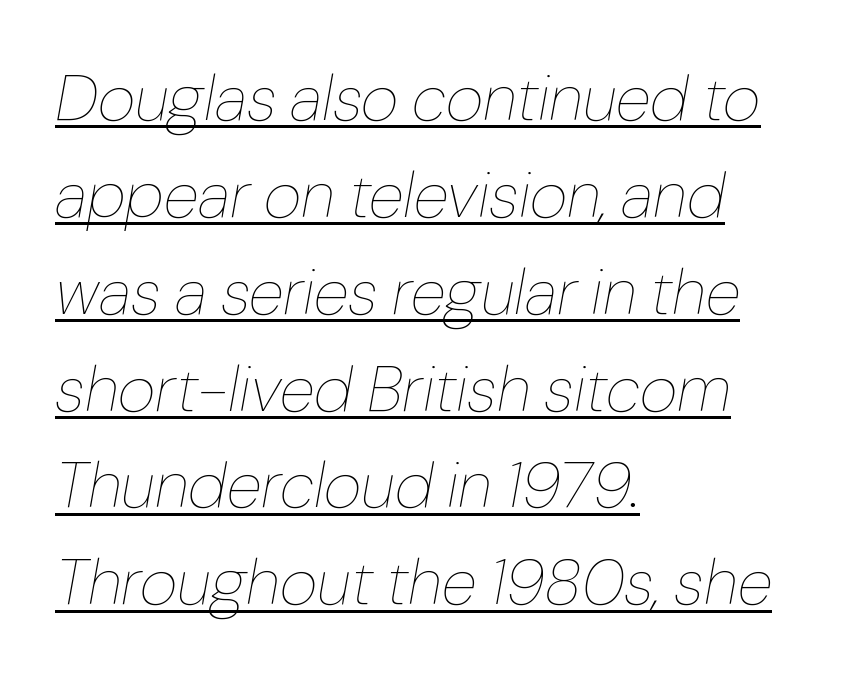
Q: Is the text bold? A: No.
Q: Is the text italic (slanted)? A: Yes, it leans right by about 10 degrees.
Q: Is the text underlined? A: Yes.
Q: How is the paragraph aligned? A: Left-aligned.
Q: Is the spacing between letters normal or unusually wide? A: Normal.
Q: Is the spacing between lines tight, normal or loose? A: Normal.
Q: Width (condensed, normal, or wide)? A: Normal.
Q: Stroke contrast? A: Low.
Q: x-height? A: Medium.
Q: Monospaced? A: No.
